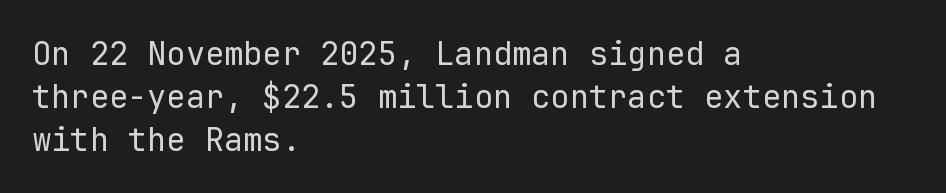
{"serif": "no", "italic": "no", "bold": "no", "weight": "regular", "width": "normal", "stroke_contrast": "low", "x_height": "medium", "monospaced": "yes", "underline": "no", "align": "left", "line_spacing": "normal", "line_spacing_ratio": 1.34, "letter_spacing": "normal", "letter_spacing_em": 0.0, "glyph_px": 32}
